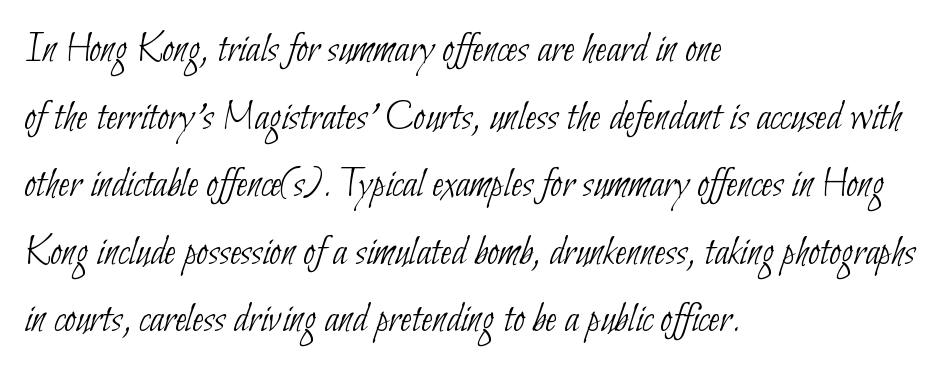
{"serif": "no", "bold": "no", "weight": "thin", "width": "condensed", "stroke_contrast": "low", "x_height": "small", "monospaced": "no", "underline": "no", "align": "left", "line_spacing": "normal", "line_spacing_ratio": 1.57, "letter_spacing": "normal", "letter_spacing_em": 0.0, "glyph_px": 43}
